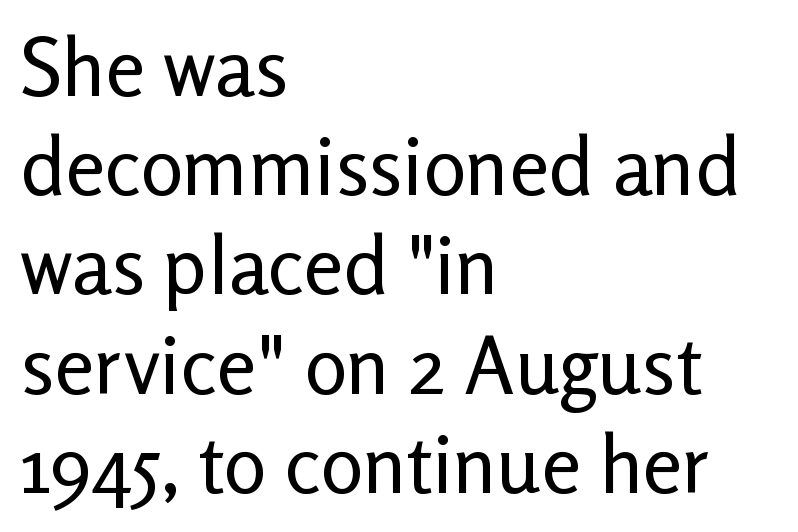
{"serif": "no", "italic": "no", "bold": "no", "weight": "regular", "width": "normal", "stroke_contrast": "low", "x_height": "medium", "monospaced": "no", "underline": "no", "align": "left", "line_spacing_ratio": 1.24, "letter_spacing": "normal", "letter_spacing_em": 0.0, "glyph_px": 80}
